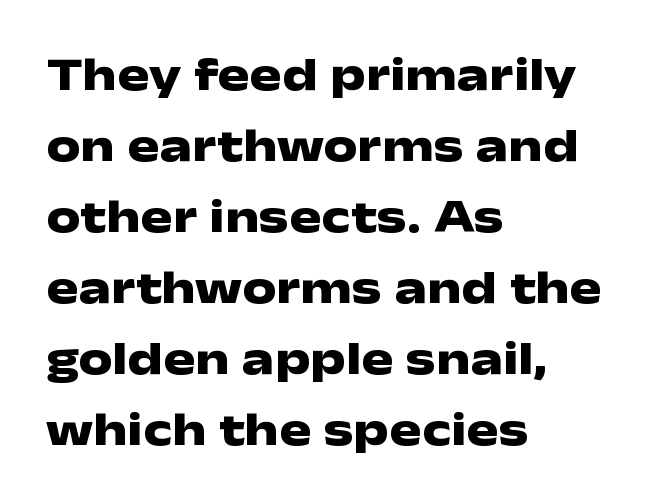
The letters stand straight up with perfectly vertical stems. In terms of letterspacing, this is plain default setting. Notice how descenders clear the ascenders below comfortably — that's standard leading. To sum up the face: it is a sans, with no serifs. Thick stems and heavy bowls — unmistakably bold.
